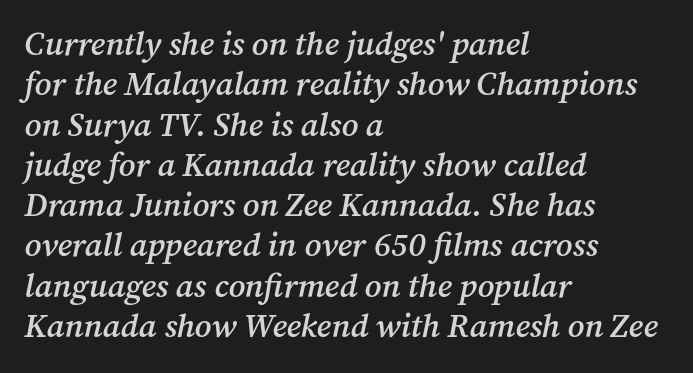
Q: Is the text bold? A: Semi-bold.
Q: Is the text italic (slanted)? A: Yes, it leans right by about 12 degrees.
Q: Is the typeface a serif or a sans-serif typeface? A: Serif.
Q: Is the text underlined? A: No.
Q: How is the paragraph aligned? A: Left-aligned.
Q: Is the spacing between letters normal or unusually wide? A: Normal.
Q: Width (condensed, normal, or wide)? A: Normal.
Q: Stroke contrast? A: Medium.
Q: x-height? A: Medium.
Q: Monospaced? A: No.
